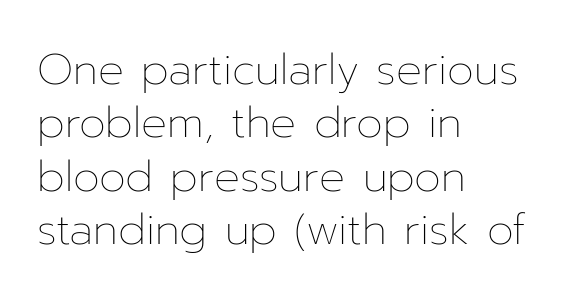
Q: Is the text bold? A: No.
Q: Is the text italic (slanted)? A: No, it is upright.
Q: Is the text underlined? A: No.
Q: How is the paragraph aligned? A: Left-aligned.
Q: Is the spacing between letters normal or unusually wide? A: Normal.
Q: Width (condensed, normal, or wide)? A: Normal.
Q: Stroke contrast? A: Low.
Q: x-height? A: Medium.
Q: Monospaced? A: No.
